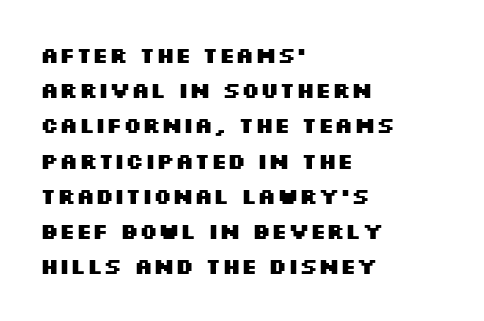
Every row of glyphs begins at an identical x-position on the left. Each word holds together tightly as a unit, with standard inter-letter gaps. What's the leading like? Ordinary, nothing unusual. Nope, not italic — everything's standing straight. The space directly below the letters is spotless.
